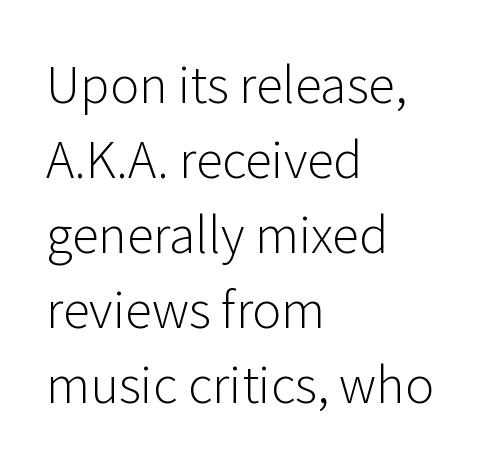
{"serif": "no", "italic": "no", "bold": "no", "weight": "light", "width": "normal", "stroke_contrast": "low", "x_height": "medium", "monospaced": "no", "underline": "no", "align": "left", "line_spacing": "normal", "line_spacing_ratio": 1.53, "letter_spacing": "normal", "letter_spacing_em": 0.0, "glyph_px": 49}
